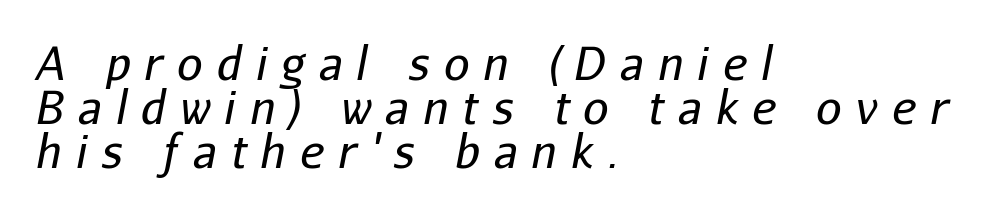
Successive baselines arrive quickly, one right under another. Compared with ordinary roman type, these characters are visibly tilted. The letters advance in unequal steps, a hallmark of proportional type. The gap between lines stays unmarked.
